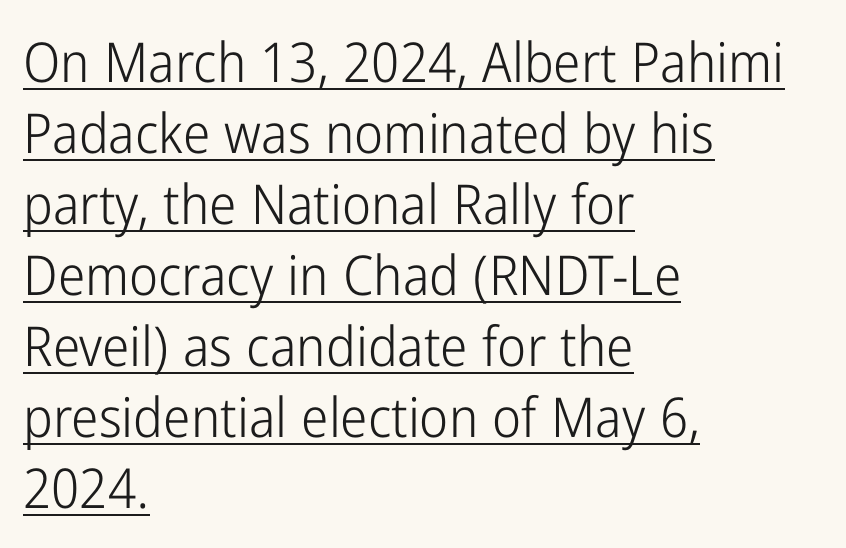
The image shows 55 px light, condensed sans-serif type, upright; set left-aligned, normal line spacing (1.29x), normal letter spacing, underlined; low stroke contrast and a medium x-height.
